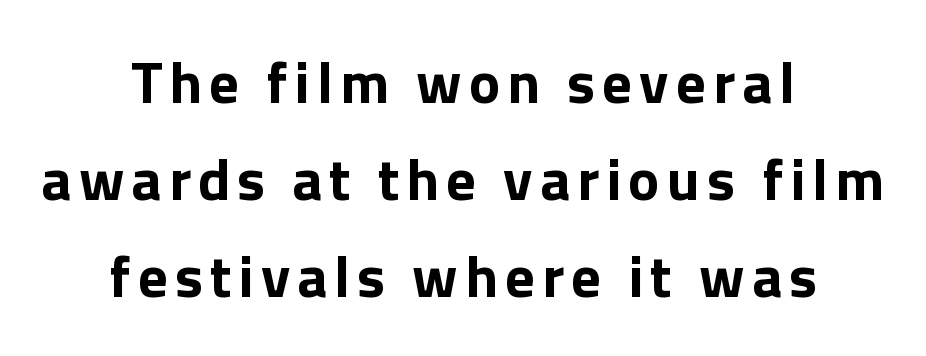
{"serif": "no", "italic": "no", "bold": "yes", "weight": "bold", "width": "normal", "x_height": "medium", "monospaced": "no", "underline": "no", "align": "center", "line_spacing": "normal", "line_spacing_ratio": 1.64, "glyph_px": 59}
